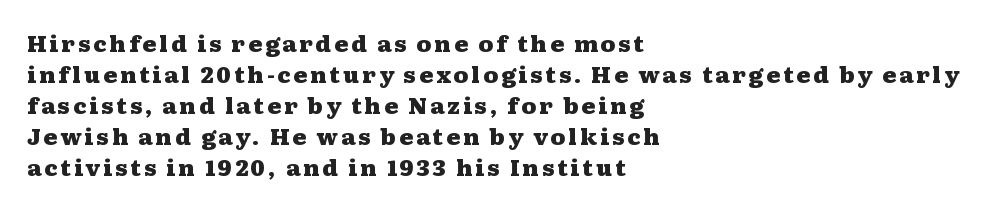
The image shows 21 px bold type, upright; set left-aligned, normal line spacing (1.48x), not underlined.
